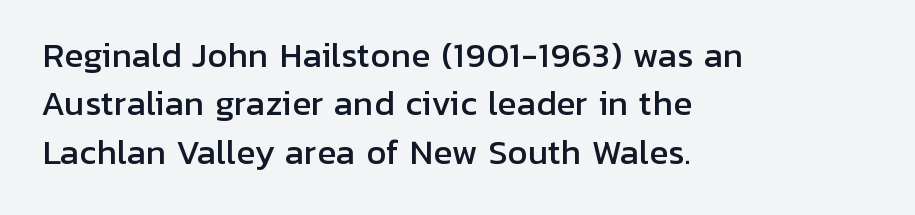
Unmarked baselines from the first word to the last. Each letter keeps its own natural width here, so spacing adapts to shape. The block of text has a typical density, with ordinary space between rows. Observe the absence of serifs on each vertical stroke in this sample.
